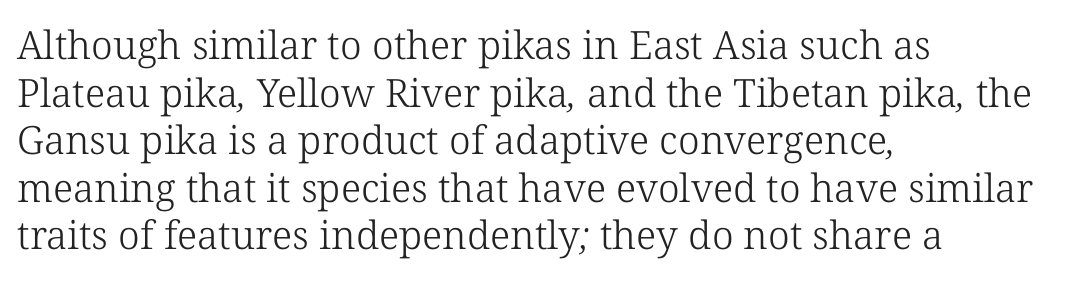
Q: Is the text bold? A: No.
Q: Is the typeface a serif or a sans-serif typeface? A: Serif.
Q: Is the text underlined? A: No.
Q: How is the paragraph aligned? A: Left-aligned.
Q: Is the spacing between letters normal or unusually wide? A: Normal.
Q: Width (condensed, normal, or wide)? A: Normal.
Q: Stroke contrast? A: Low.
Q: x-height? A: Medium.
Q: Monospaced? A: No.
